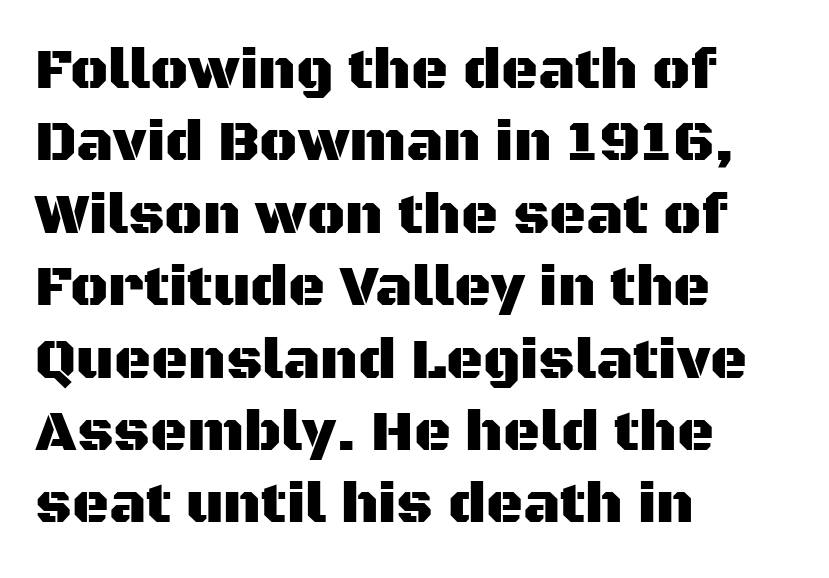
Q: Is the text italic (slanted)? A: No, it is upright.
Q: Is the typeface a serif or a sans-serif typeface? A: Sans-serif.
Q: Is the text underlined? A: No.
Q: How is the paragraph aligned? A: Left-aligned.
Q: Is the spacing between letters normal or unusually wide? A: Normal.
Q: Is the spacing between lines tight, normal or loose? A: Normal.
Q: Width (condensed, normal, or wide)? A: Normal.
Q: Stroke contrast? A: Medium.
Q: x-height? A: Large.
Q: Monospaced? A: No.
